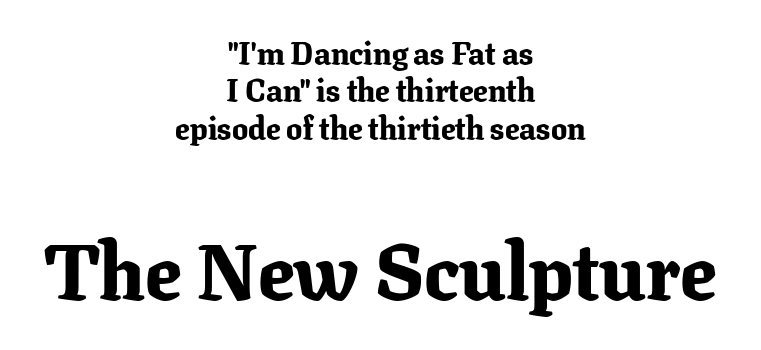
Q: Is the text bold? A: Yes.
Q: Is the text italic (slanted)? A: No, it is upright.
Q: Is the typeface a serif or a sans-serif typeface? A: Serif.
Q: Is the text underlined? A: No.
Q: How is the paragraph aligned? A: Centered.
Q: Is the spacing between letters normal or unusually wide? A: Normal.
Q: Which block of text is set in a larger size, the first (top) or the second (bottom)? A: The second (bottom) one.
Q: Width (condensed, normal, or wide)? A: Normal.
Q: Stroke contrast? A: Low.
Q: x-height? A: Medium.
Q: Monospaced? A: No.
